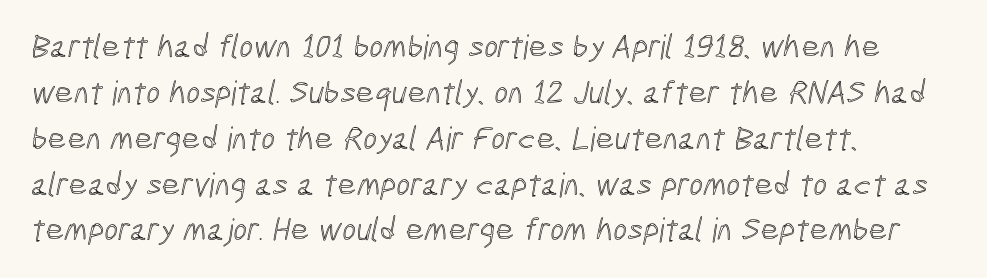
{"width": "condensed", "x_height": "medium", "monospaced": "no", "underline": "no", "align": "left", "line_spacing": "normal", "line_spacing_ratio": 1.39, "letter_spacing": "normal", "letter_spacing_em": 0.0, "glyph_px": 33}
